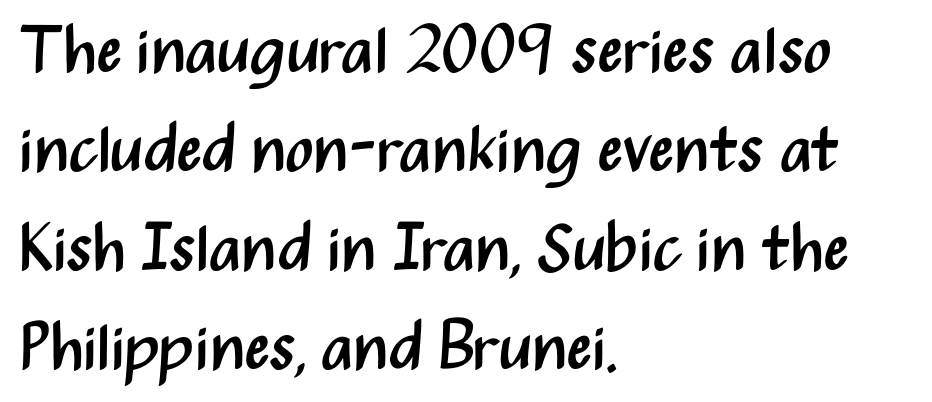
The image shows 66 px regular-weight, condensed sans-serif type, upright; set left-aligned, normal line spacing (1.5x), normal letter spacing, not underlined; medium stroke contrast and a medium x-height.
